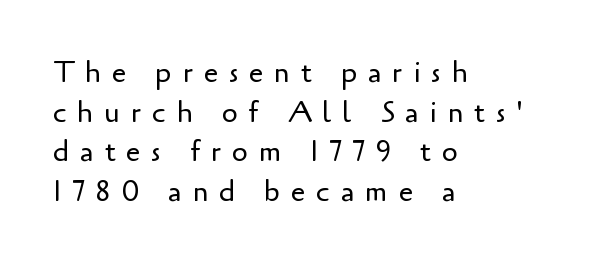
The image shows 29 px regular-weight sans-serif type, upright; set left-aligned, normal line spacing (1.37x), unusually wide letter spacing (+0.37 em), not underlined; low stroke contrast and a small x-height.
